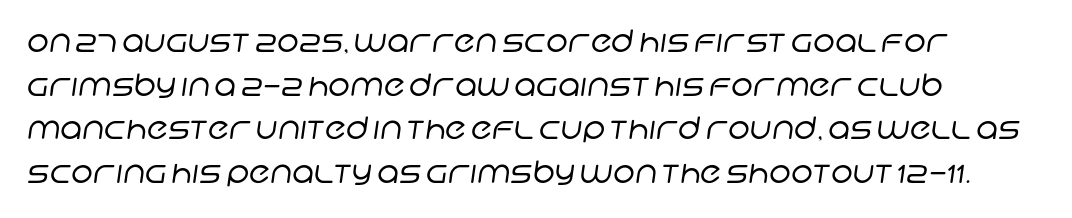
{"serif": "no", "bold": "no", "weight": "regular", "width": "normal", "stroke_contrast": "low", "x_height": "large", "monospaced": "no", "underline": "no", "align": "left", "line_spacing": "normal", "line_spacing_ratio": 1.41, "letter_spacing": "normal", "letter_spacing_em": 0.0, "glyph_px": 31}
